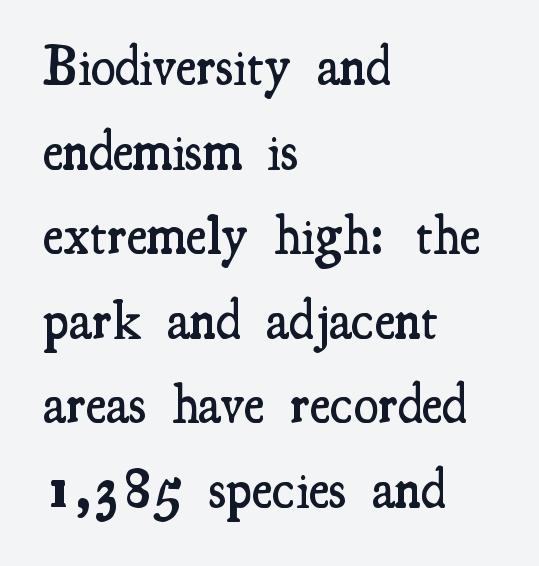
The vertical gap from one line to the next is medium. The designer went with a serif here, giving each stem small feet. The face used here is rendered with its standard letterfit. Looks like regular typesetting: each glyph gets only the width it needs. The axis of the letterforms is exactly vertical. On the weight axis this lands at semibold, roughly 600.
